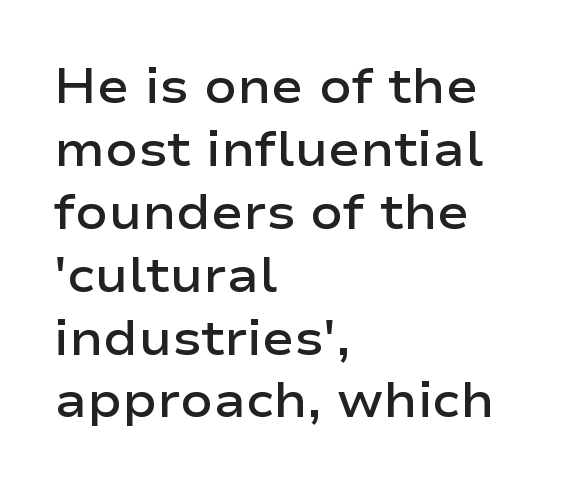
Alignment: flush left. Nobody drew a line under any word here. The typography opts for an upright posture over an oblique one. The gaps between neighbouring characters are ordinary and unremarkable.
